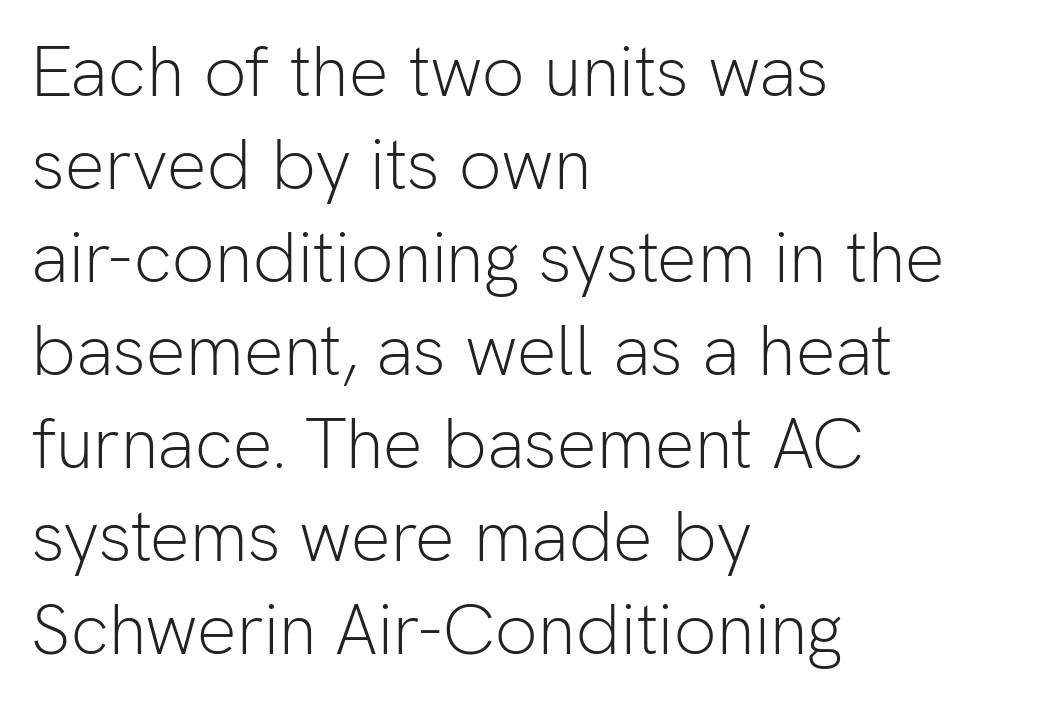
The image shows 71 px light sans-serif type, upright; set left-aligned, normal line spacing (1.31x), normal letter spacing, not underlined; low stroke contrast and a medium x-height.
